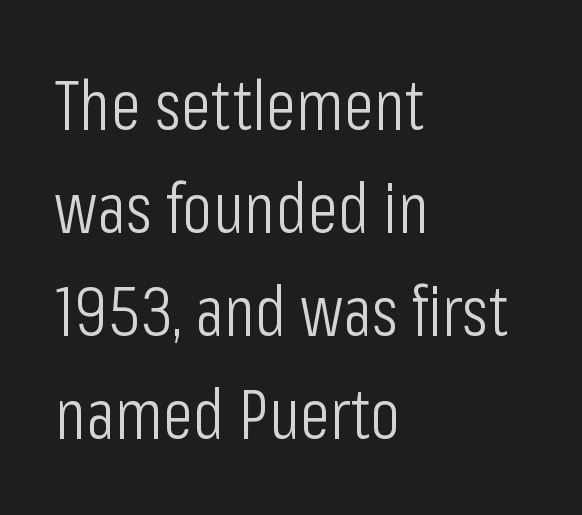
{"serif": "no", "italic": "no", "bold": "no", "weight": "light", "width": "condensed", "stroke_contrast": "low", "x_height": "medium", "monospaced": "no", "underline": "no", "align": "left", "line_spacing": "normal", "line_spacing_ratio": 1.47, "letter_spacing": "normal", "letter_spacing_em": 0.0, "glyph_px": 70}
